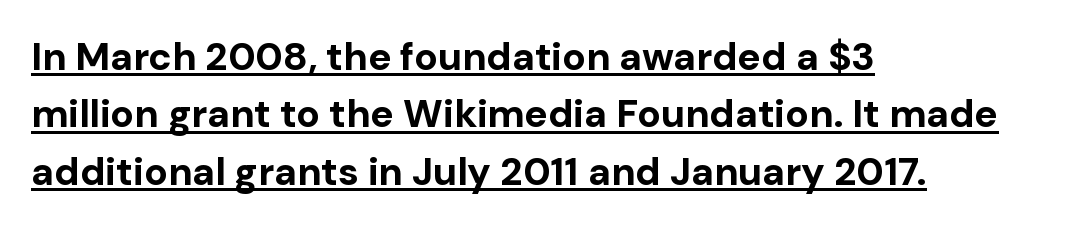
Does extra space separate the letters? No, they use regular spacing. The passage shown is typed in a proportional face where columns would drift. Baseline-to-baseline distance is the conventional proportion of letter height. The characters display no serif detailing; their extremities are plain. The lettering holds an erect, upright posture throughout.
